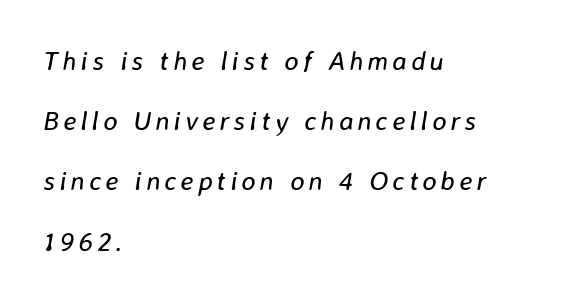
Widely set lines give the paragraph a tall, airy silhouette. Each row of text sits above clean, open space. Does the lettering tilt? It does — this is italic. Which margin do the lines hug? The left one — the right edge is uneven. This is not heavy type; no bold has been used.
